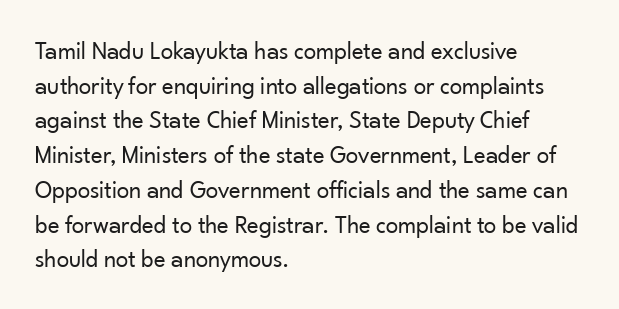
{"italic": "no", "bold": "no", "underline": "no", "align": "left", "line_spacing": "normal", "line_spacing_ratio": 1.39, "letter_spacing": "normal", "letter_spacing_em": 0.0, "glyph_px": 25}
